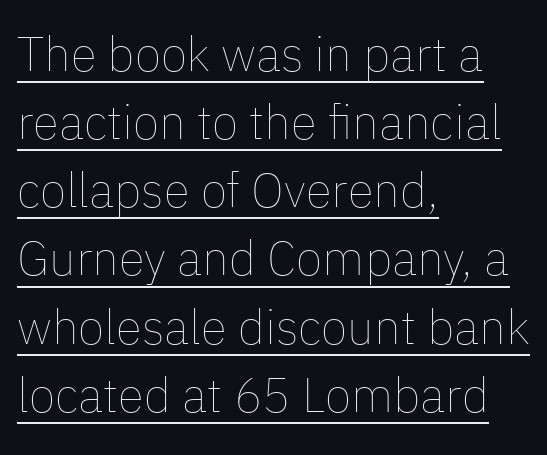
Q: Is the text bold? A: No.
Q: Is the text italic (slanted)? A: No, it is upright.
Q: Is the text underlined? A: Yes.
Q: How is the paragraph aligned? A: Left-aligned.
Q: Is the spacing between letters normal or unusually wide? A: Normal.
Q: Is the spacing between lines tight, normal or loose? A: Normal.
Q: Width (condensed, normal, or wide)? A: Normal.
Q: Stroke contrast? A: Low.
Q: x-height? A: Medium.
Q: Monospaced? A: No.
